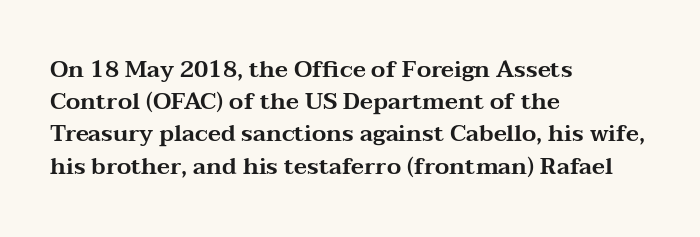
Q: Is the text italic (slanted)? A: No, it is upright.
Q: Is the text underlined? A: No.
Q: How is the paragraph aligned? A: Left-aligned.
Q: Is the spacing between letters normal or unusually wide? A: Normal.
Q: Is the spacing between lines tight, normal or loose? A: Normal.
